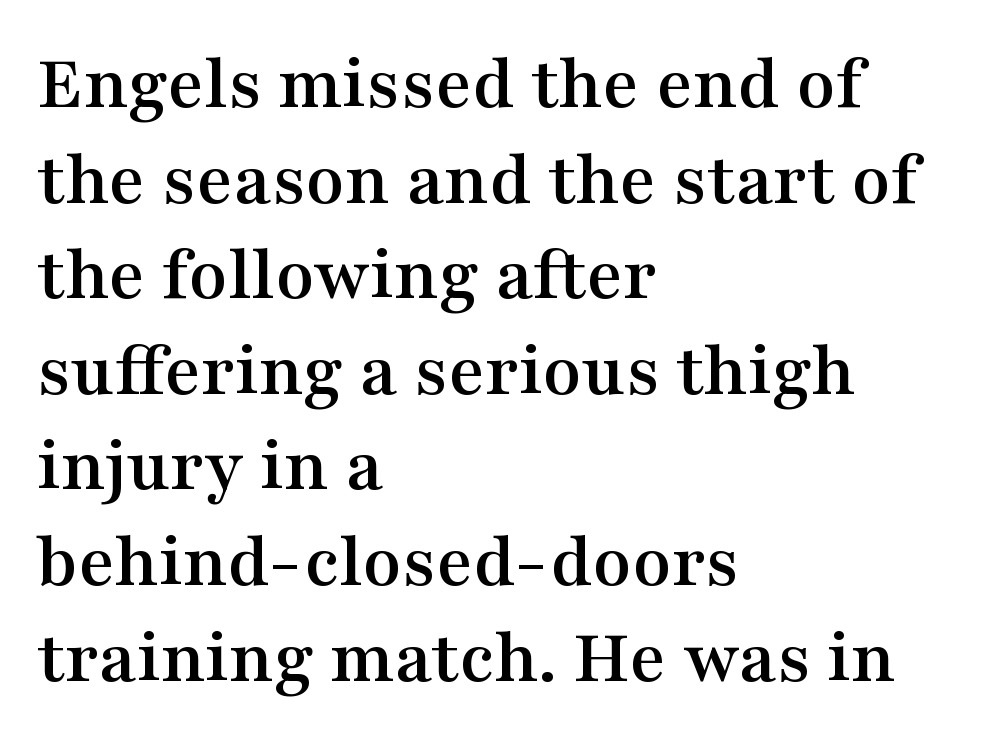
The image shows 79 px wide serif type, upright; set left-aligned, line spacing 1.21x, normal letter spacing, not underlined; medium stroke contrast and a medium x-height.
